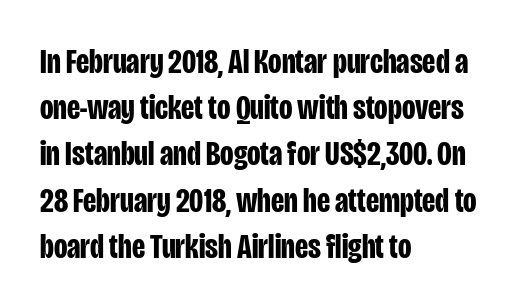
Q: Is the text bold? A: Yes.
Q: Is the text italic (slanted)? A: No, it is upright.
Q: Is the typeface a serif or a sans-serif typeface? A: Sans-serif.
Q: Is the text underlined? A: No.
Q: How is the paragraph aligned? A: Left-aligned.
Q: Is the spacing between letters normal or unusually wide? A: Normal.
Q: Is the spacing between lines tight, normal or loose? A: Normal.
Q: Width (condensed, normal, or wide)? A: Condensed.
Q: Stroke contrast? A: Low.
Q: x-height? A: Large.
Q: Monospaced? A: No.
